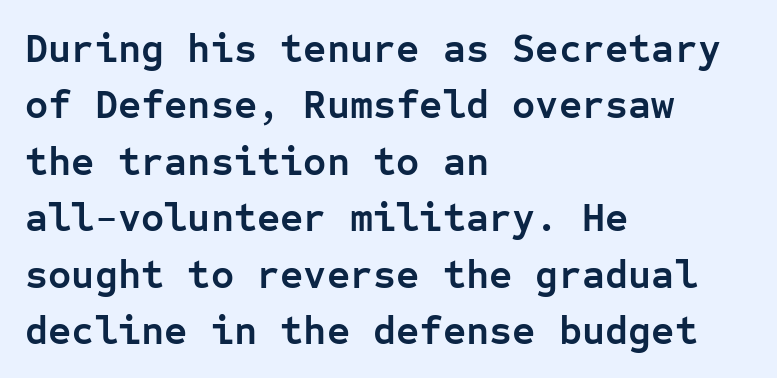
Q: Is the text bold? A: Yes.
Q: Is the text italic (slanted)? A: No, it is upright.
Q: Is the typeface a serif or a sans-serif typeface? A: Sans-serif.
Q: Is the text underlined? A: No.
Q: How is the paragraph aligned? A: Left-aligned.
Q: Is the spacing between letters normal or unusually wide? A: Normal.
Q: Is the spacing between lines tight, normal or loose? A: Normal.
Q: Width (condensed, normal, or wide)? A: Normal.
Q: Stroke contrast? A: Low.
Q: x-height? A: Medium.
Q: Monospaced? A: Yes.
